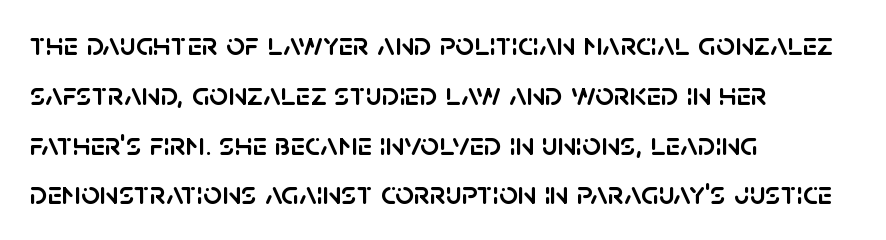
{"serif": "no", "italic": "no", "width": "normal", "stroke_contrast": "low", "x_height": "large", "monospaced": "no", "underline": "no", "align": "left", "line_spacing": "normal", "line_spacing_ratio": 1.51, "letter_spacing": "normal", "letter_spacing_em": 0.0, "glyph_px": 33}
